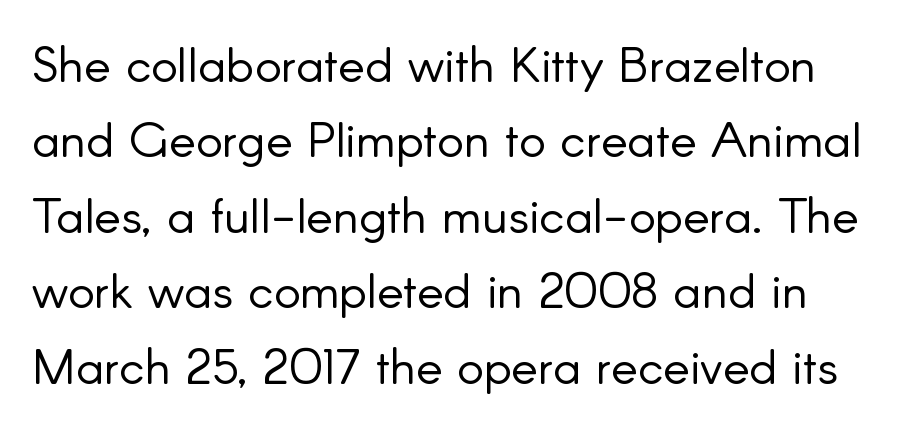
Q: Is the text bold? A: No.
Q: Is the text italic (slanted)? A: No, it is upright.
Q: Is the typeface a serif or a sans-serif typeface? A: Sans-serif.
Q: Is the text underlined? A: No.
Q: Is the spacing between letters normal or unusually wide? A: Normal.
Q: Is the spacing between lines tight, normal or loose? A: Normal.
Q: Width (condensed, normal, or wide)? A: Normal.
Q: Stroke contrast? A: Low.
Q: x-height? A: Small.
Q: Monospaced? A: No.
